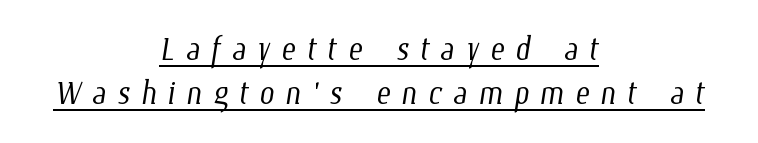
The image shows 43 px light, condensed type; set centered, tight line spacing (1.03x), unusually wide letter spacing (+0.25 em), underlined; low stroke contrast and a medium x-height.
